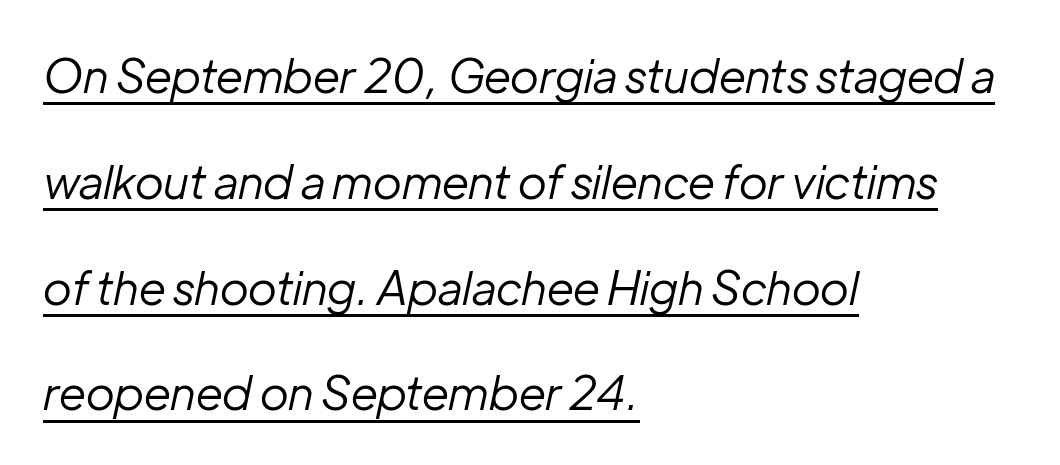
A typesetter would mark this as italic. Each letter keeps its own natural width here, so spacing adapts to shape. Is there much room between lines? Yes — plenty of vertical air separates them. Each line starts at the same left margin while the right side varies.
